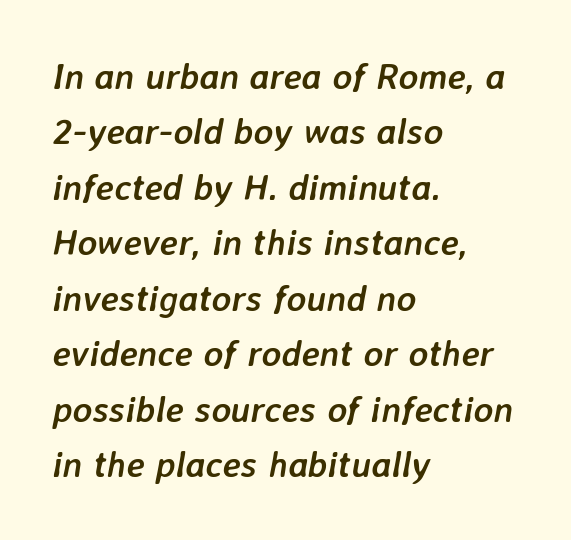
Q: Is the text bold? A: Yes.
Q: Is the text italic (slanted)? A: Yes, it leans right by about 7 degrees.
Q: Is the text underlined? A: No.
Q: How is the paragraph aligned? A: Left-aligned.
Q: Is the spacing between letters normal or unusually wide? A: Normal.
Q: Is the spacing between lines tight, normal or loose? A: Normal.
Q: Width (condensed, normal, or wide)? A: Normal.
Q: Stroke contrast? A: Low.
Q: x-height? A: Medium.
Q: Monospaced? A: No.
